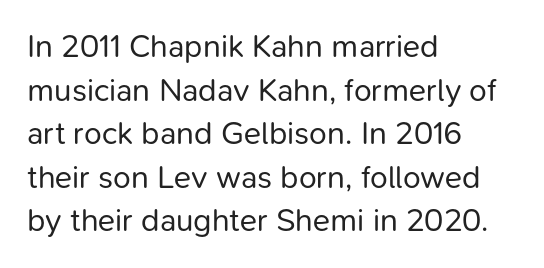
Counters stay open thanks to moderate or lighter strokes. Leading: standard. Reading down the block, your eye returns to a fixed left position each line. It's the straight-up-and-down kind of type.
